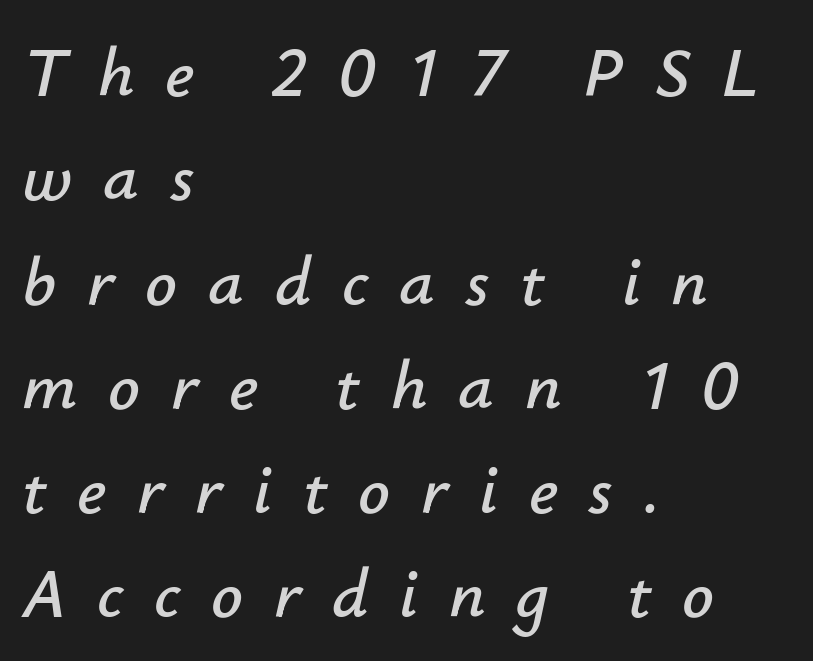
The image shows 70 px text type, italic (leaning right); set left-aligned, normal line spacing (1.49x), unusually wide letter spacing (+0.44 em), not underlined; low stroke contrast and a small x-height.
